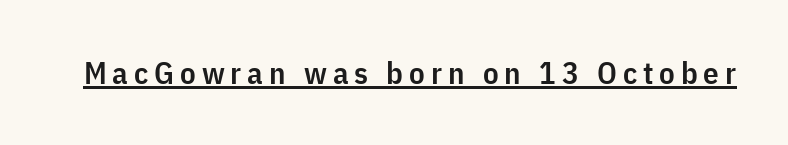
The rendering uses a semibold face; strokes are thickened but not to full bold. A typographer would call this underscored text. Does the type have serifs? No, each stem ends abruptly. The type sits square on the baseline with zero lean. Here the designer chose a conventional face with non-uniform glyph widths.
